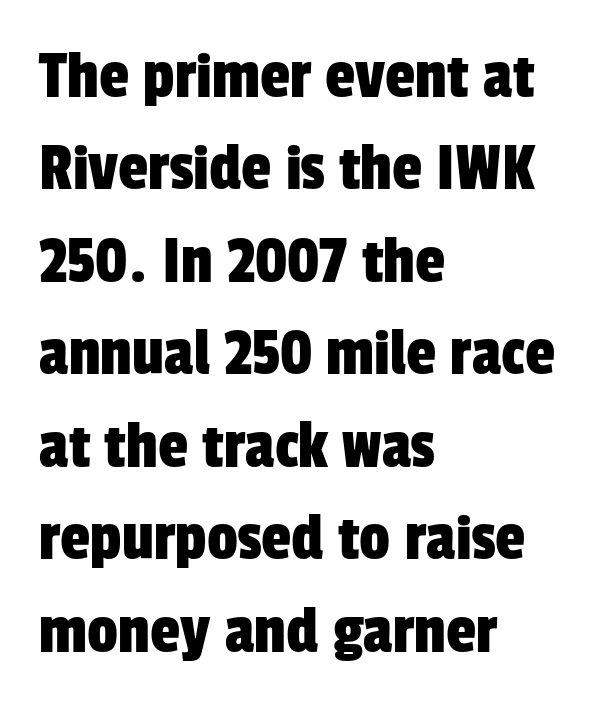
You could call the tracking neutral — neither tight nor loose. How would I describe the line gaps? Plain and ordinary. Check the space under the baseline: it is left empty. You could not count columns in this text — the font is proportionally spaced. Stroke terminals: plain, sans-serif.
